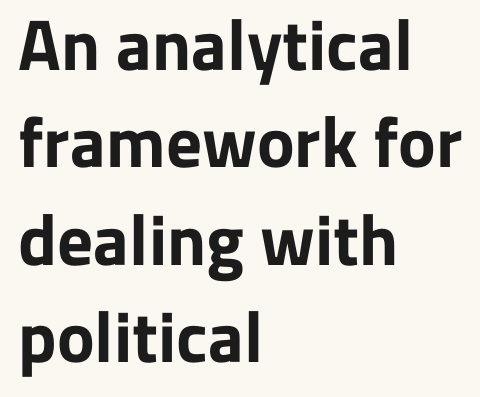
The rag falls on the right side of this text block. Serif or sans? Sans — the stroke terminals are bare. Heft: maximum for text — a bold. Is there any slant? The stems are plumb. The gap between lines stays unmarked. A typesetter would call this proportional, since set widths differ per character.
